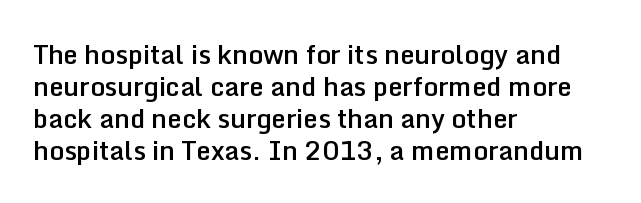
Each row of text sits above clean, open space. In CSS terms this would be text-align: left. Is the type bold? Partly — it's a semibold, heavier than regular but not fully bold. The font's upright variant was chosen for this text. Nothing unusual about the tracking: characters are spaced as the font intends.
